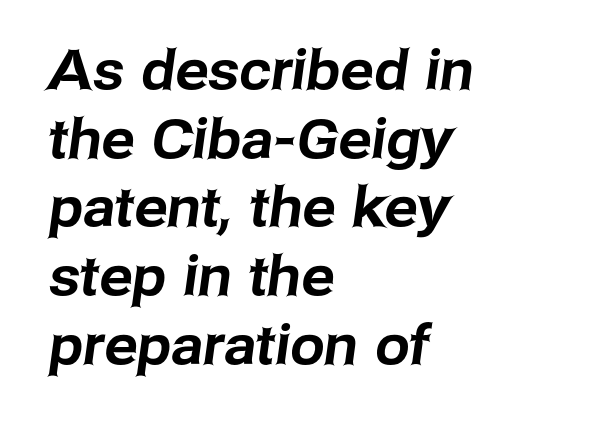
{"serif": "no", "width": "normal", "stroke_contrast": "low", "x_height": "medium", "monospaced": "no", "underline": "no", "align": "left", "line_spacing": "normal", "line_spacing_ratio": 1.25, "letter_spacing": "normal", "letter_spacing_em": 0.0, "glyph_px": 55}
